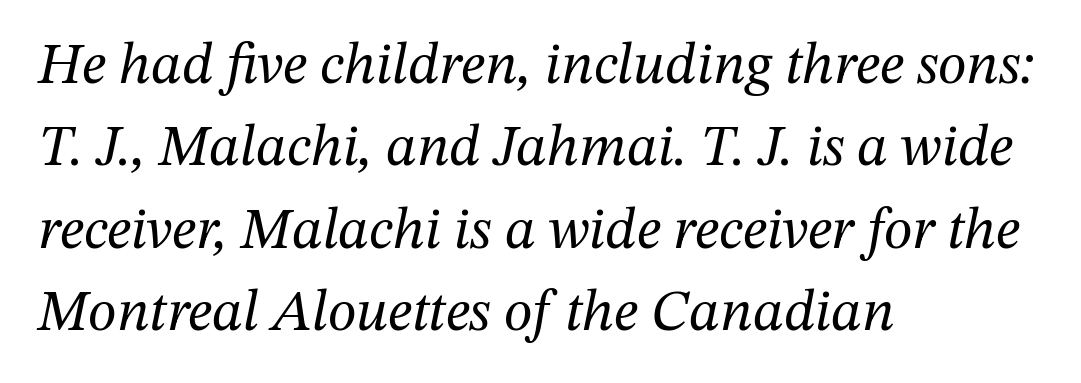
The image shows 58 px regular-weight serif type, italic (leaning right); set left-aligned, normal line spacing (1.42x), normal letter spacing, not underlined; medium stroke contrast and a medium x-height.
